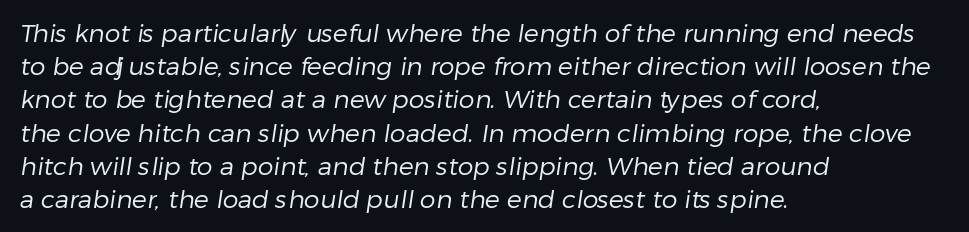
{"bold": "no", "underline": "no", "align": "left", "line_spacing": "normal", "line_spacing_ratio": 1.33, "letter_spacing": "normal", "letter_spacing_em": 0.0, "glyph_px": 25}
